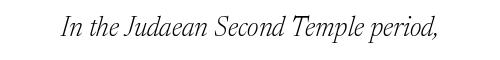
{"italic": "yes", "lean": "right", "slant_degrees": 17, "bold": "no", "underline": "no", "letter_spacing": "normal", "letter_spacing_em": 0.0, "glyph_px": 27}
